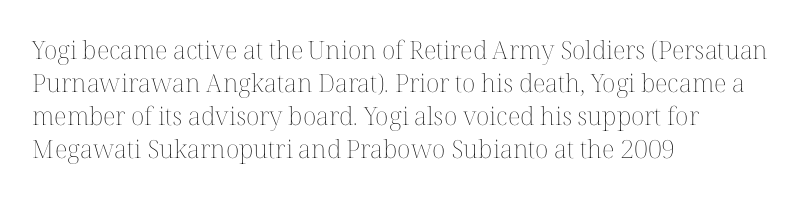
The image shows 25 px text type, upright; set left-aligned, normal line spacing (1.32x), normal letter spacing, not underlined.
